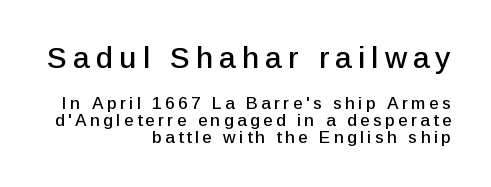
Look at the bottom of the vertical strokes: they stop flat, with no serifs. The letters in the upper block stand taller than those in the block below. If you drew a ruler down the right edge, every line would touch it. The block of text is dense from top to bottom, with scant space between rows. Vertical strokes here are truly vertical. Think of a printed novel: that variable character pitch is what you see here.
